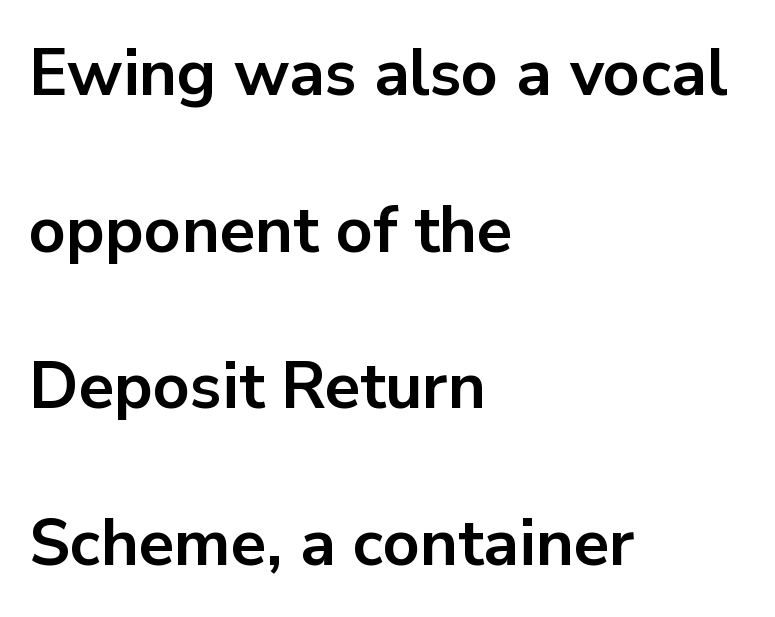
{"serif": "no", "italic": "no", "bold": "yes", "weight": "bold", "width": "normal", "stroke_contrast": "low", "x_height": "medium", "monospaced": "no", "underline": "no", "align": "left", "line_spacing": "loose", "line_spacing_ratio": 2.41, "letter_spacing": "normal", "letter_spacing_em": 0.0, "glyph_px": 65}
